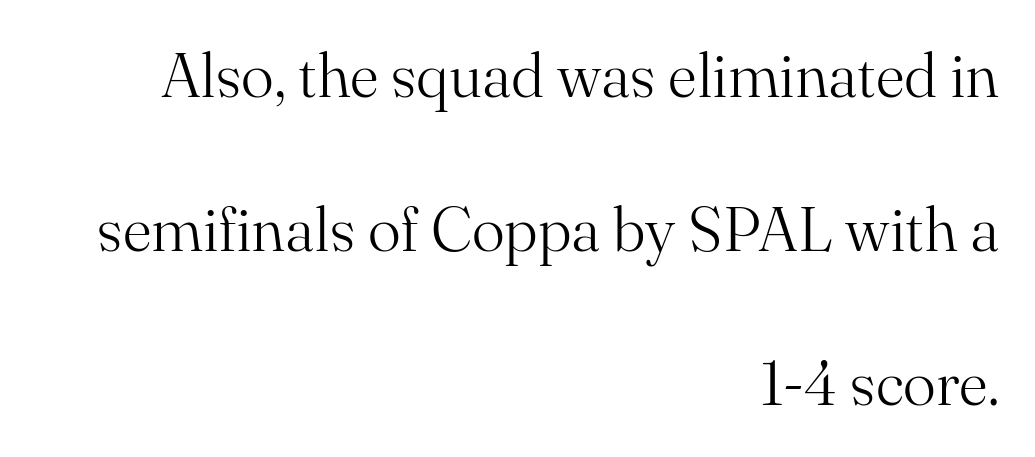
Q: Is the text bold? A: No.
Q: Is the text italic (slanted)? A: No, it is upright.
Q: Is the typeface a serif or a sans-serif typeface? A: Serif.
Q: Is the text underlined? A: No.
Q: How is the paragraph aligned? A: Right-aligned.
Q: Is the spacing between letters normal or unusually wide? A: Normal.
Q: Is the spacing between lines tight, normal or loose? A: Loose.
Q: Width (condensed, normal, or wide)? A: Normal.
Q: Stroke contrast? A: Medium.
Q: x-height? A: Small.
Q: Monospaced? A: No.
